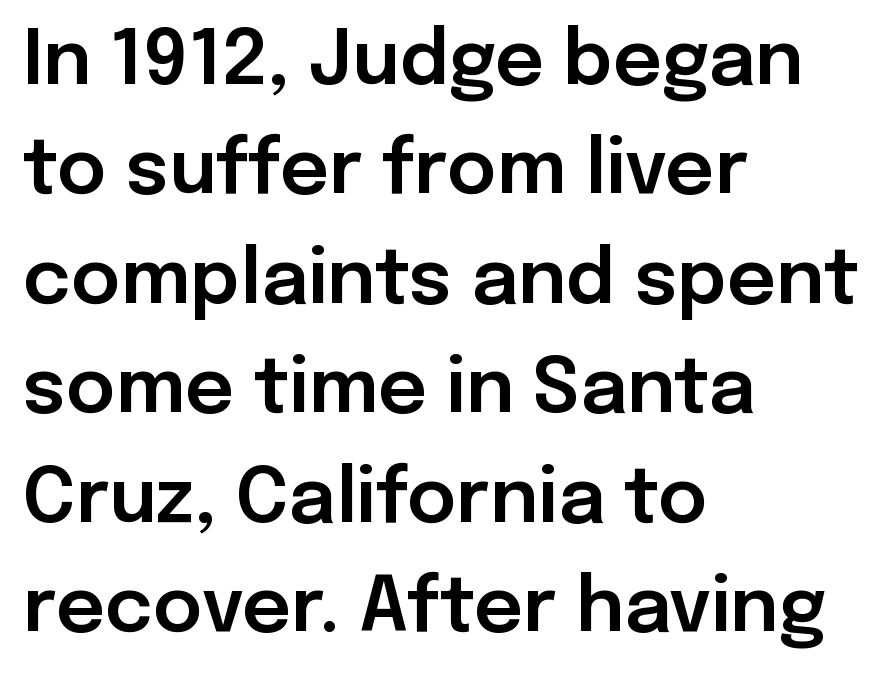
The image shows 76 px sans-serif type, upright; set left-aligned, normal line spacing (1.44x), normal letter spacing, not underlined; low stroke contrast and a medium x-height.
